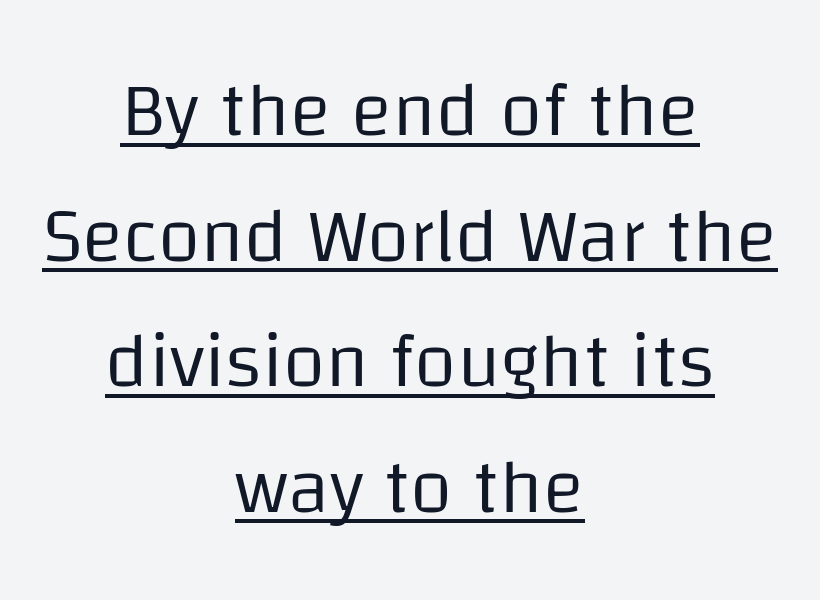
Q: Is the text bold? A: No.
Q: Is the text italic (slanted)? A: No, it is upright.
Q: Is the typeface a serif or a sans-serif typeface? A: Sans-serif.
Q: Is the text underlined? A: Yes.
Q: How is the paragraph aligned? A: Centered.
Q: Is the spacing between letters normal or unusually wide? A: Normal.
Q: Is the spacing between lines tight, normal or loose? A: Normal.
Q: Width (condensed, normal, or wide)? A: Normal.
Q: Stroke contrast? A: Low.
Q: x-height? A: Large.
Q: Monospaced? A: No.
